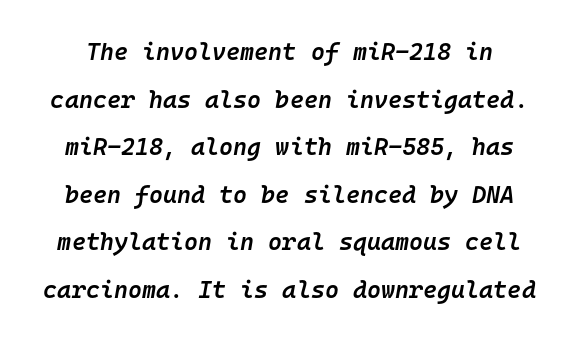
The image shows 24 px text type, italic (leaning right); set loose line spacing (1.98x), normal letter spacing, not underlined.
